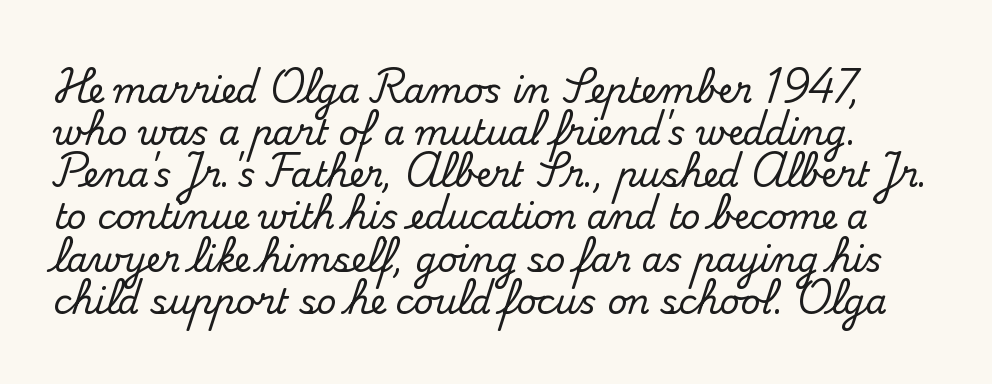
The area under the type is left untouched. Note the varied advance widths — an 'i' is clearly narrower than an 'm'. Characters follow at the spacing the type designer built in.
